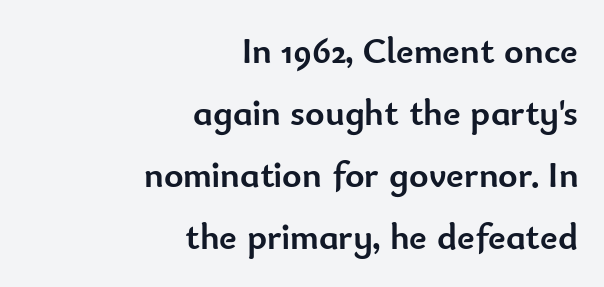
The horizontal fit of the characters is conventional and even. The block of text has a typical density, with ordinary space between rows. No italicization has been applied; the sample stays upright. Bare-footed words on every line. The font is running at its bold setting. The passage is arranged like a letterhead date or caption credit — flush right.
